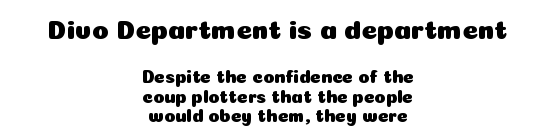
Q: Is the text italic (slanted)? A: No, it is upright.
Q: Is the text underlined? A: No.
Q: How is the paragraph aligned? A: Centered.
Q: Is the spacing between letters normal or unusually wide? A: Normal.
Q: Is the spacing between lines tight, normal or loose? A: Tight.
Q: Which block of text is set in a larger size, the first (top) or the second (bottom)? A: The first (top) one.
